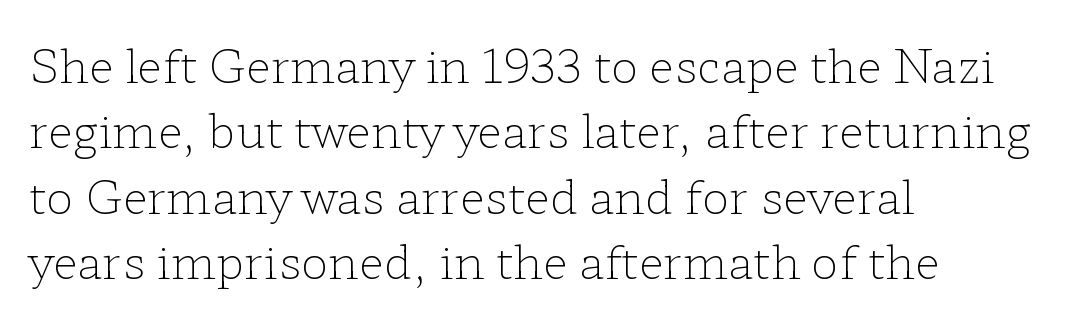
Leading matches the norm, producing a regular column. This is the regular roman posture of the typeface. This rendering features lettering with no underline. The designer went with a serif here, giving each stem small feet. Is this a heavy cut? Hardly; it is regular or lighter. Think of a printed novel: that variable character pitch is what you see here.
